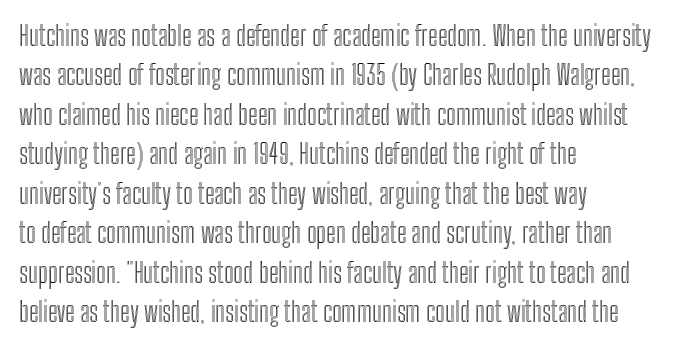
{"italic": "no", "underline": "no", "align": "left", "line_spacing": "normal", "line_spacing_ratio": 1.46, "letter_spacing": "normal", "letter_spacing_em": 0.0, "glyph_px": 27}
